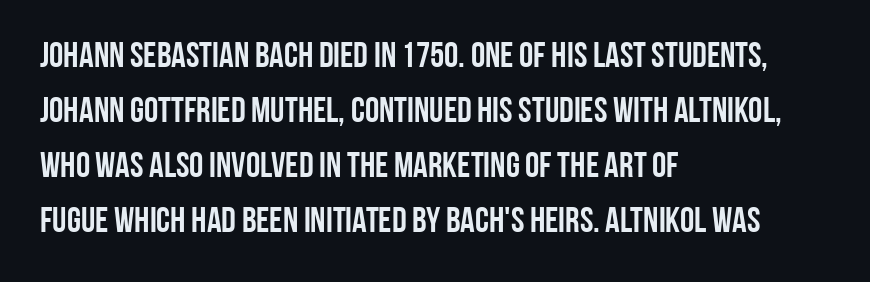
The lines in this sample share a left origin and differ only in where they stop. The space between consecutive lines is moderate. A bare baseline throughout the passage. The type sits square on the baseline with zero lean.
